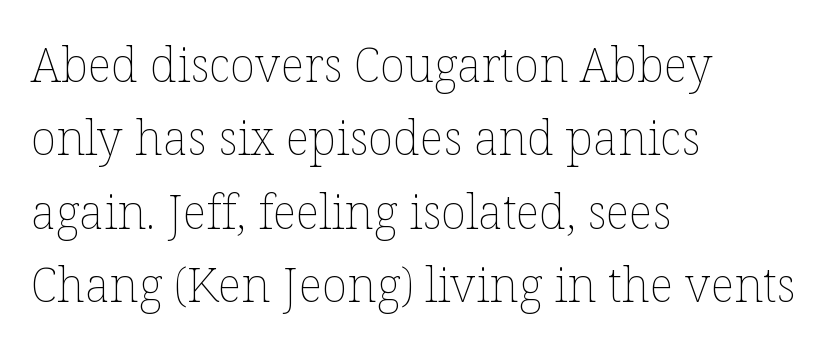
Q: Is the text bold? A: No.
Q: Is the text italic (slanted)? A: No, it is upright.
Q: Is the text underlined? A: No.
Q: How is the paragraph aligned? A: Left-aligned.
Q: Is the spacing between letters normal or unusually wide? A: Normal.
Q: Is the spacing between lines tight, normal or loose? A: Normal.
Q: Width (condensed, normal, or wide)? A: Normal.
Q: Stroke contrast? A: Low.
Q: x-height? A: Medium.
Q: Monospaced? A: No.
